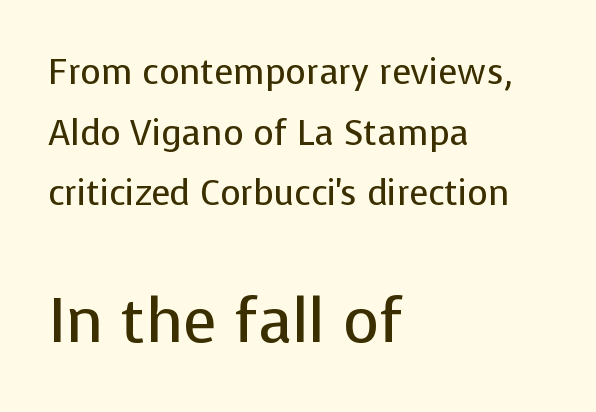
Q: Is the text bold? A: No.
Q: Is the text italic (slanted)? A: No, it is upright.
Q: Is the typeface a serif or a sans-serif typeface? A: Sans-serif.
Q: Is the text underlined? A: No.
Q: How is the paragraph aligned? A: Left-aligned.
Q: Is the spacing between letters normal or unusually wide? A: Normal.
Q: Which block of text is set in a larger size, the first (top) or the second (bottom)? A: The second (bottom) one.
Q: Width (condensed, normal, or wide)? A: Normal.
Q: Stroke contrast? A: Low.
Q: x-height? A: Medium.
Q: Monospaced? A: No.
